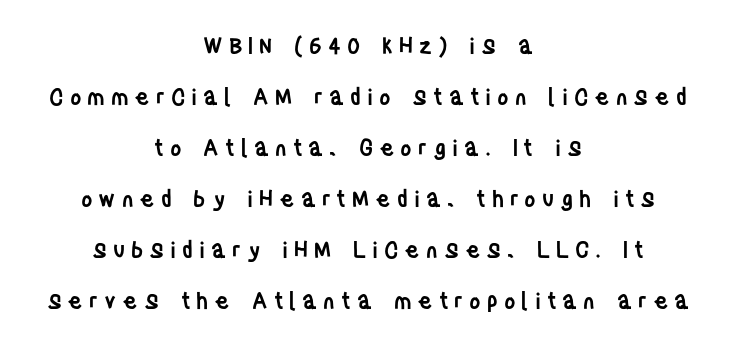
Successive baselines arrive slowly, with a big drop between each. Vertical strokes here are truly vertical. In terms of weight, the rendering is demibold, just under bold. You could only call the tracking loose — the letters float apart. Any mark beneath the type? The region is blank.
